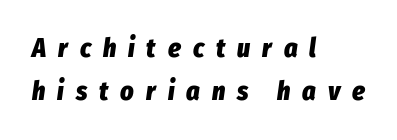
{"italic": "yes", "lean": "right", "slant_degrees": 8, "bold": "yes", "underline": "no", "align": "left", "line_spacing": "normal", "line_spacing_ratio": 1.66, "letter_spacing": "wide", "letter_spacing_em": 0.46, "glyph_px": 26}
